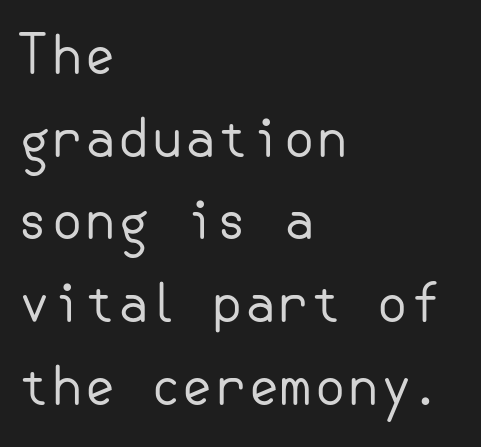
{"serif": "no", "italic": "no", "bold": "no", "weight": "regular", "width": "normal", "stroke_contrast": "low", "x_height": "small", "underline": "no", "align": "left", "line_spacing": "normal", "line_spacing_ratio": 1.56, "letter_spacing": "normal", "letter_spacing_em": 0.0, "glyph_px": 53}
